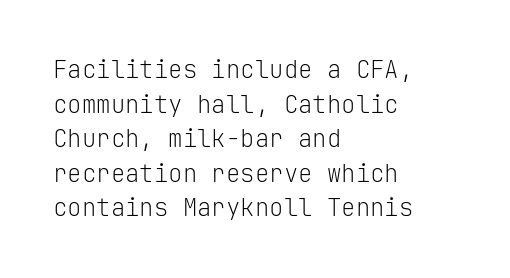
Q: Is the text bold? A: No.
Q: Is the text italic (slanted)? A: No, it is upright.
Q: Is the text underlined? A: No.
Q: How is the paragraph aligned? A: Left-aligned.
Q: Is the spacing between letters normal or unusually wide? A: Normal.
Q: Is the spacing between lines tight, normal or loose? A: Normal.
